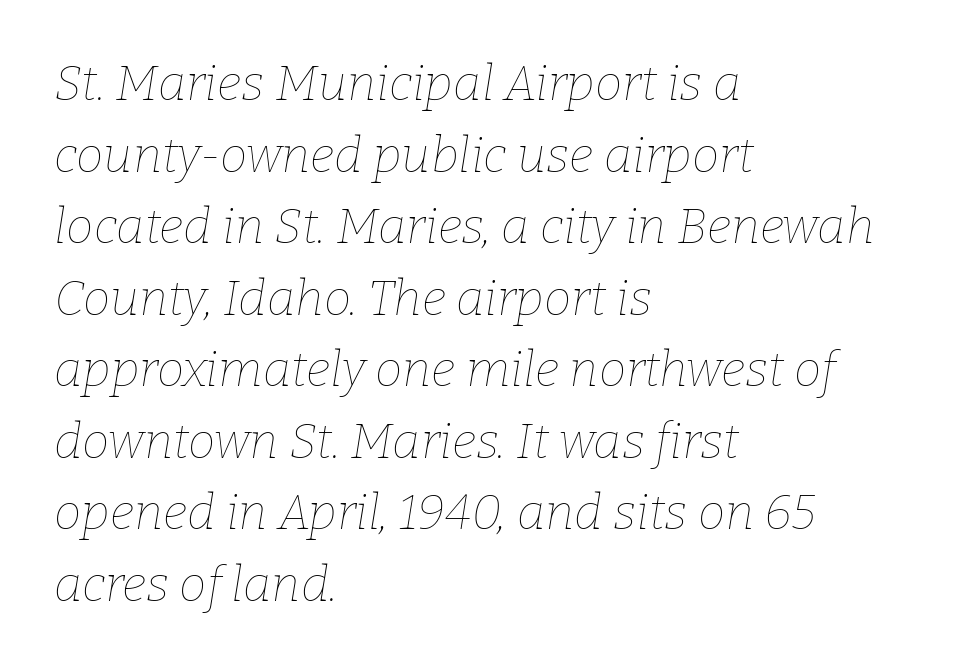
Q: Is the text bold? A: No.
Q: Is the text italic (slanted)? A: Yes, it leans right by about 9 degrees.
Q: Is the text underlined? A: No.
Q: How is the paragraph aligned? A: Left-aligned.
Q: Is the spacing between letters normal or unusually wide? A: Normal.
Q: Is the spacing between lines tight, normal or loose? A: Normal.
Q: Width (condensed, normal, or wide)? A: Normal.
Q: Stroke contrast? A: Low.
Q: x-height? A: Medium.
Q: Monospaced? A: No.
